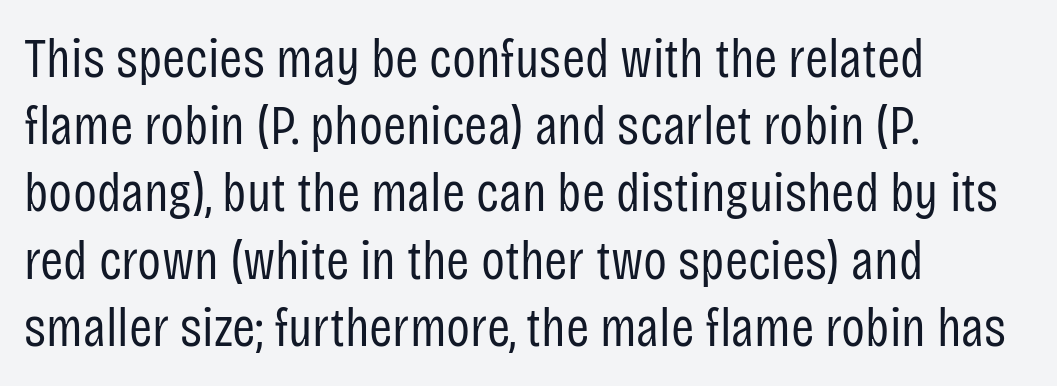
The image shows 56 px regular-weight, condensed sans-serif type, upright; set left-aligned, line spacing 1.2x, normal letter spacing, not underlined; low stroke contrast and a large x-height.
